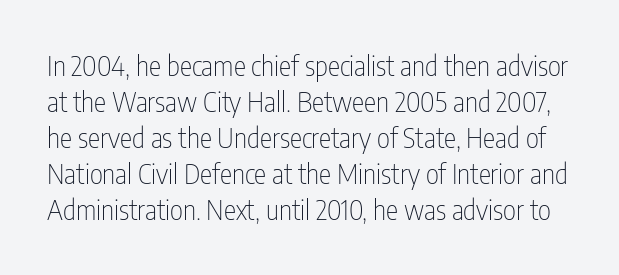
Upright lettering throughout. No feet cap the strokes, marking this as sans-serif type. Spacing verdict: proportional, widths tailored to each character. The typesetting does not lean heavy: it is not bold. A typesetter would call this leading conventional body-copy spacing.
